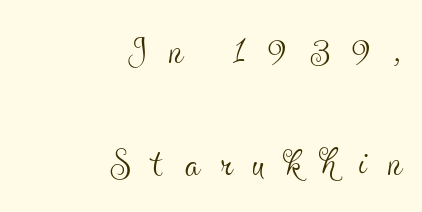
You could not count columns in this text — the font is proportionally spaced. Airy leading. The words here are not underlined. The face used here is rendered with a markedly widened letterfit.
